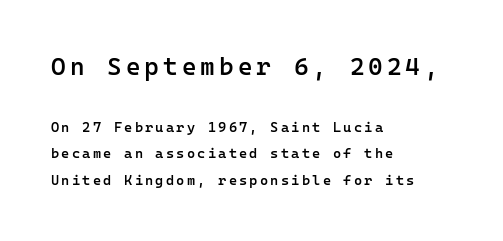
{"italic": "no", "bold": "semi", "underline": "no", "align": "left", "line_spacing": "loose", "line_spacing_ratio": 1.91, "larger_block": "first", "size_ratio": 1.79, "glyph_px": 25}
